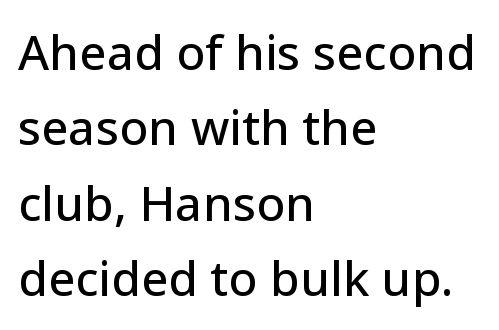
The image shows 48 px sans-serif type, upright; set left-aligned, normal line spacing (1.57x), normal letter spacing, not underlined; low stroke contrast and a medium x-height.
